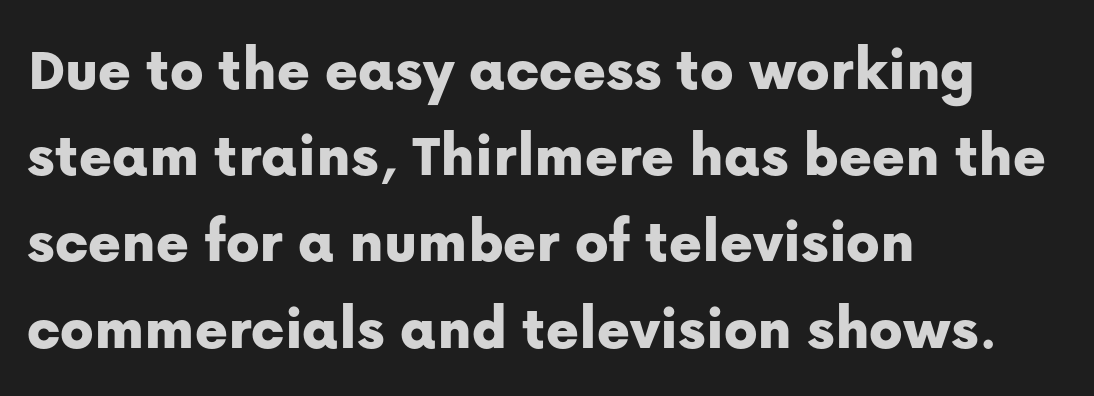
Q: Is the text italic (slanted)? A: No, it is upright.
Q: Is the typeface a serif or a sans-serif typeface? A: Sans-serif.
Q: Is the text underlined? A: No.
Q: How is the paragraph aligned? A: Left-aligned.
Q: Is the spacing between letters normal or unusually wide? A: Normal.
Q: Is the spacing between lines tight, normal or loose? A: Normal.
Q: Width (condensed, normal, or wide)? A: Normal.
Q: Stroke contrast? A: Low.
Q: x-height? A: Medium.
Q: Monospaced? A: No.
